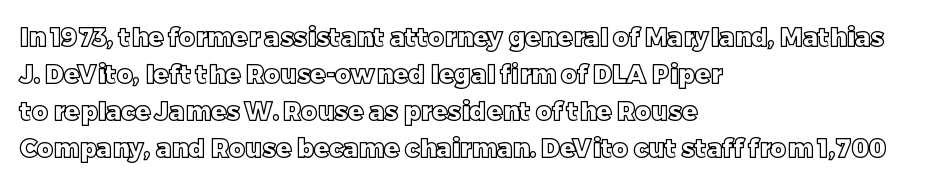
Q: Is the text italic (slanted)? A: No, it is upright.
Q: Is the text underlined? A: No.
Q: How is the paragraph aligned? A: Left-aligned.
Q: Is the spacing between letters normal or unusually wide? A: Normal.
Q: Is the spacing between lines tight, normal or loose? A: Normal.
